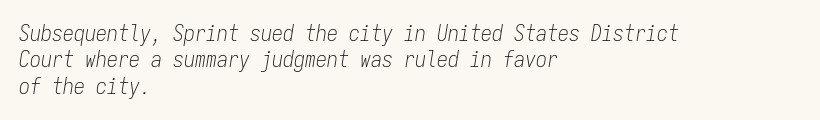
The image shows 22 px text type, italic (leaning right); set left-aligned, line spacing 1.2x, normal letter spacing, not underlined.
